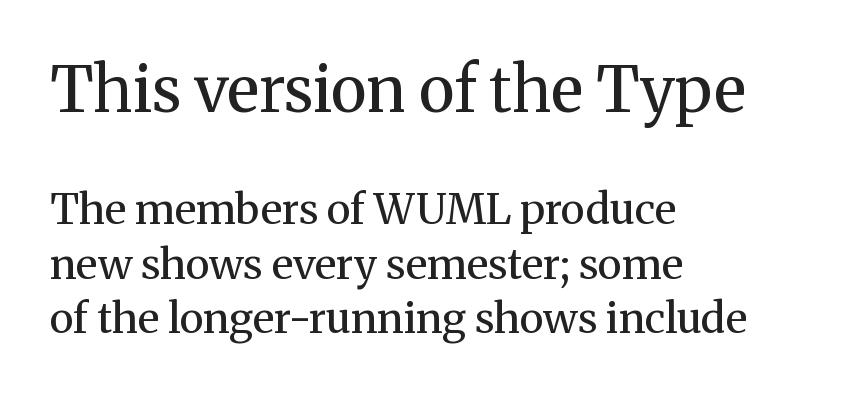
{"serif": "yes", "italic": "no", "bold": "no", "weight": "regular", "width": "normal", "stroke_contrast": "medium", "x_height": "medium", "monospaced": "no", "underline": "no", "align": "left", "line_spacing": "normal", "line_spacing_ratio": 1.3, "letter_spacing": "normal", "letter_spacing_em": 0.0, "larger_block": "first", "size_ratio": 1.5, "glyph_px": 63}
